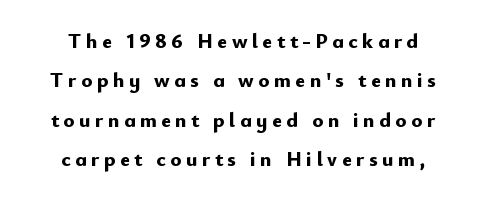
The image shows 21 px bold type, upright; set centered, line spacing 1.88x, unusually wide letter spacing (+0.21 em), not underlined.
